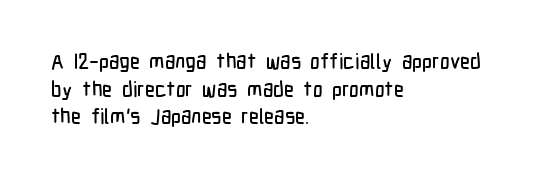
The image shows 21 px text type, upright; set left-aligned, normal line spacing (1.32x), normal letter spacing, not underlined.
